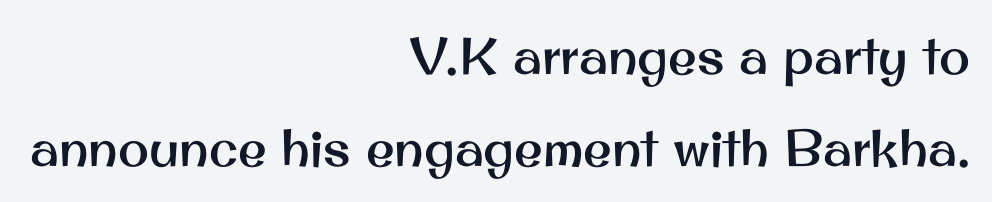
Q: Is the text italic (slanted)? A: No, it is upright.
Q: Is the typeface a serif or a sans-serif typeface? A: Sans-serif.
Q: Is the text underlined? A: No.
Q: How is the paragraph aligned? A: Right-aligned.
Q: Is the spacing between letters normal or unusually wide? A: Normal.
Q: Width (condensed, normal, or wide)? A: Normal.
Q: Stroke contrast? A: Medium.
Q: x-height? A: Small.
Q: Monospaced? A: No.
